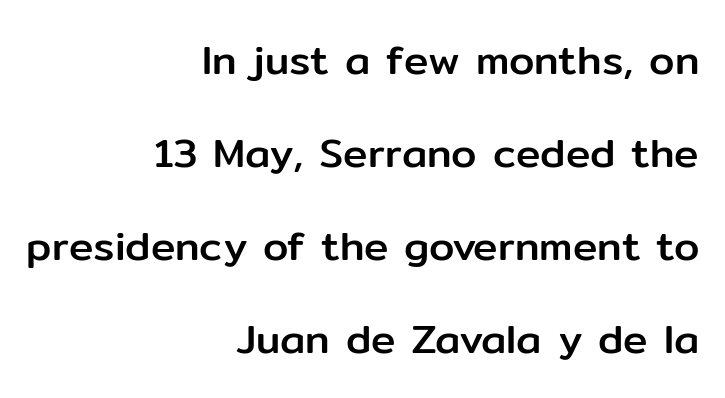
Q: Is the text italic (slanted)? A: No, it is upright.
Q: Is the typeface a serif or a sans-serif typeface? A: Sans-serif.
Q: Is the text underlined? A: No.
Q: How is the paragraph aligned? A: Right-aligned.
Q: Is the spacing between letters normal or unusually wide? A: Normal.
Q: Is the spacing between lines tight, normal or loose? A: Loose.
Q: Width (condensed, normal, or wide)? A: Normal.
Q: Stroke contrast? A: Low.
Q: x-height? A: Medium.
Q: Monospaced? A: No.
